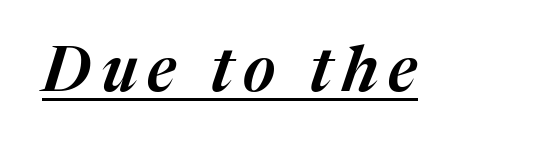
Observe the lean: these are italic letterforms. Each line of the rendering has a horizontal stroke beneath the glyphs. Character widths vary here, with narrow letters taking less room than wide ones.
